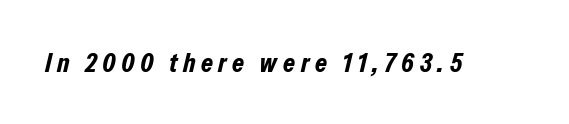
{"italic": "yes", "lean": "right", "slant_degrees": 13, "bold": "yes", "underline": "no", "letter_spacing": "wide", "letter_spacing_em": 0.21, "glyph_px": 27}
